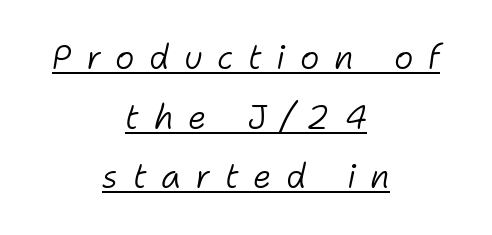
{"italic": "yes", "lean": "right", "slant_degrees": 11, "bold": "no", "weight": "light", "width": "normal", "stroke_contrast": "low", "x_height": "medium", "monospaced": "no", "underline": "yes", "align": "center", "line_spacing_ratio": 1.81, "letter_spacing": "wide", "letter_spacing_em": 0.44, "glyph_px": 33}
